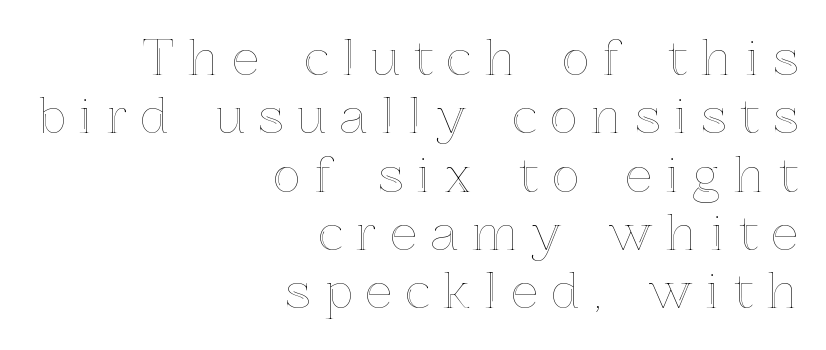
Each word looks stretched out because of the extra space between its letters. When letters stand straight like this, we call the style roman or upright. Underlining? Definitely not there. Think of a printed novel: that variable character pitch is what you see here.
